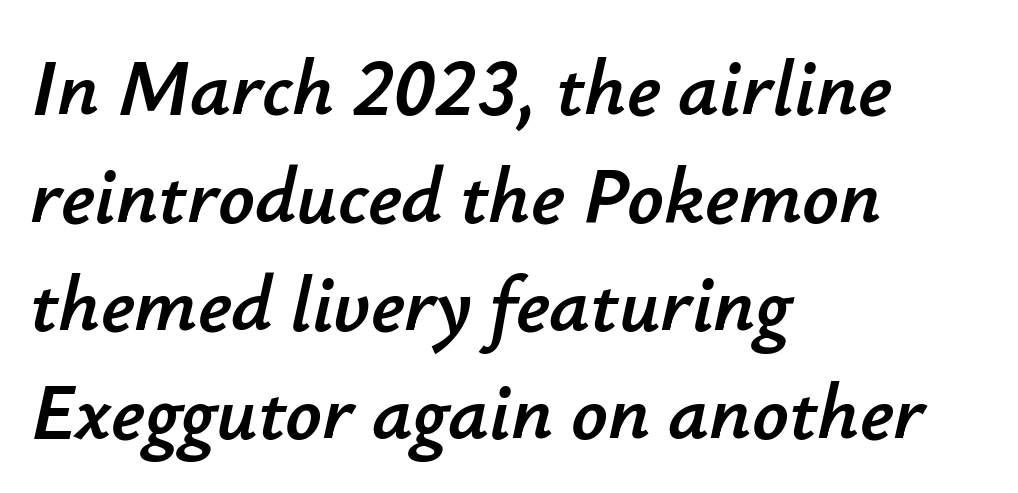
Q: Is the text italic (slanted)? A: Yes, it leans right by about 12 degrees.
Q: Is the text underlined? A: No.
Q: How is the paragraph aligned? A: Left-aligned.
Q: Is the spacing between letters normal or unusually wide? A: Normal.
Q: Is the spacing between lines tight, normal or loose? A: Normal.
Q: Width (condensed, normal, or wide)? A: Normal.
Q: Stroke contrast? A: Low.
Q: x-height? A: Small.
Q: Monospaced? A: No.
